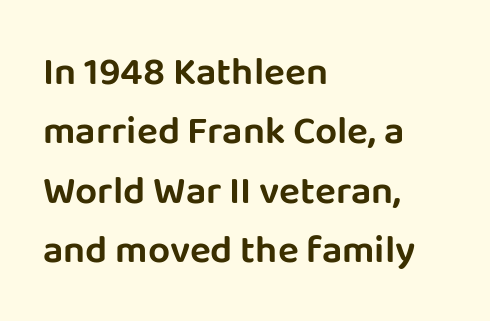
Q: Is the text italic (slanted)? A: No, it is upright.
Q: Is the typeface a serif or a sans-serif typeface? A: Sans-serif.
Q: Is the text underlined? A: No.
Q: How is the paragraph aligned? A: Left-aligned.
Q: Is the spacing between letters normal or unusually wide? A: Normal.
Q: Is the spacing between lines tight, normal or loose? A: Normal.
Q: Width (condensed, normal, or wide)? A: Normal.
Q: Stroke contrast? A: Low.
Q: x-height? A: Large.
Q: Monospaced? A: No.
